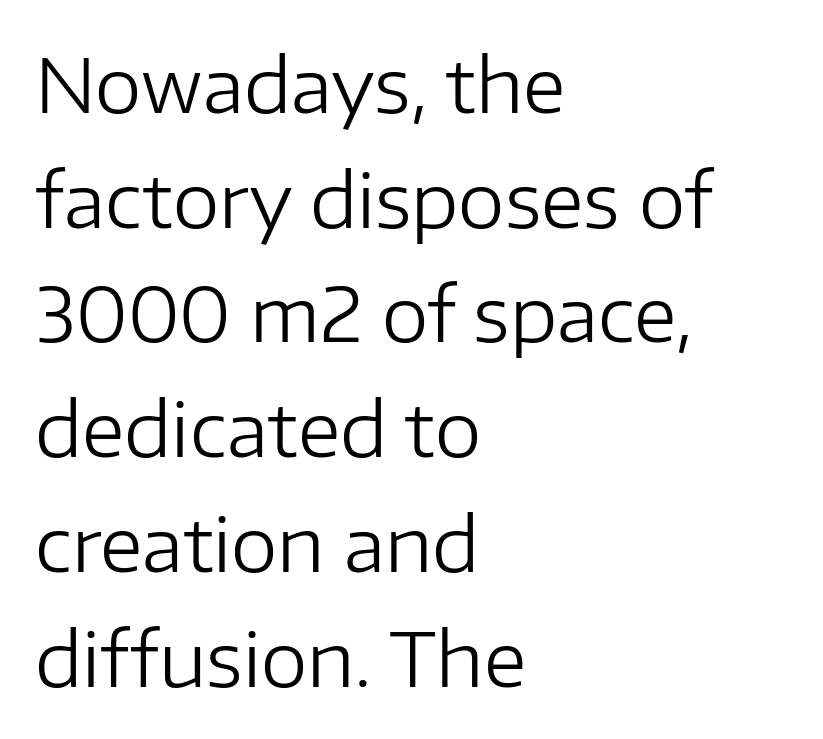
The image shows 75 px regular-weight sans-serif type, upright; set left-aligned, normal line spacing (1.53x), normal letter spacing, not underlined; low stroke contrast and a medium x-height.
